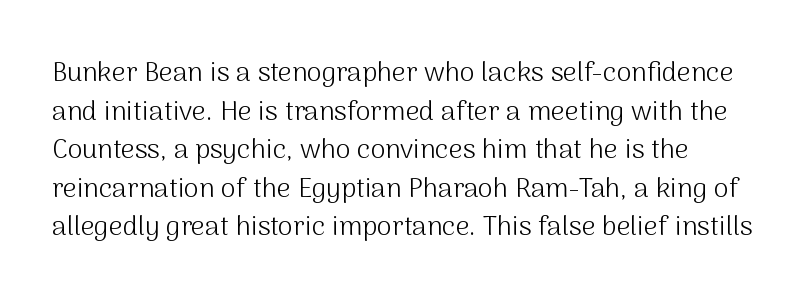
Heaviness? Minimal to ordinary, like unemphasized prose. The horizontal fit of the characters is conventional and even. Tall strokes in this sample are plumb rather than angled. If you measured baseline to baseline, you'd find a middling distance.
